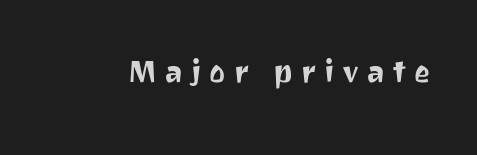
The image shows 38 px sans-serif type, upright; set unusually wide letter spacing (+0.21 em), not underlined; medium stroke contrast and a medium x-height.
